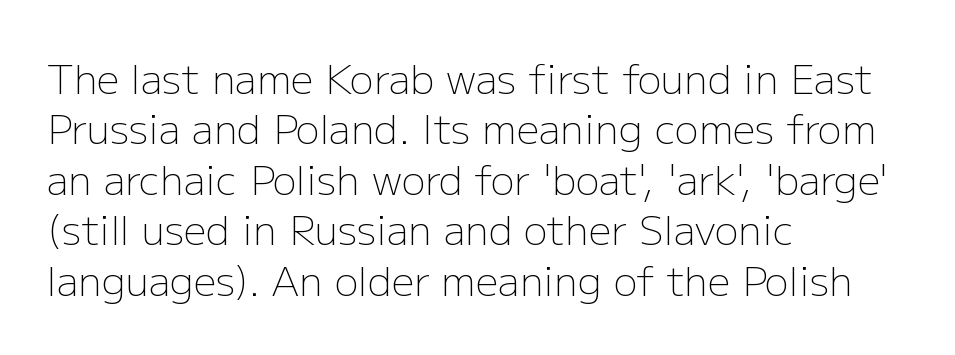
{"serif": "no", "italic": "no", "bold": "no", "weight": "light", "width": "normal", "stroke_contrast": "low", "x_height": "medium", "monospaced": "no", "underline": "no", "align": "left", "line_spacing": "normal", "line_spacing_ratio": 1.26, "letter_spacing": "normal", "letter_spacing_em": 0.0, "glyph_px": 40}
